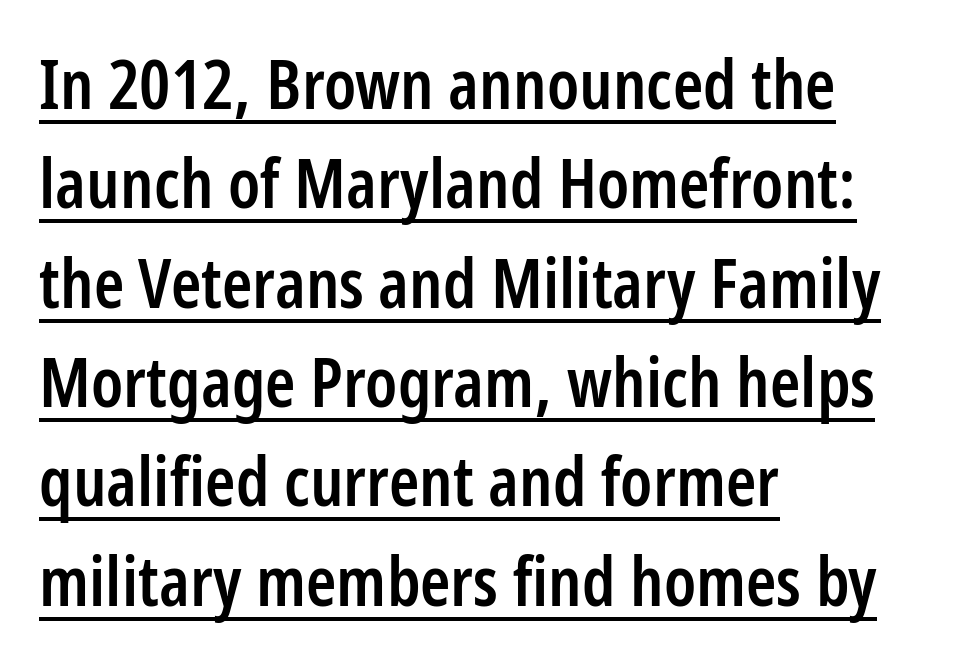
Q: Is the text bold? A: Semi-bold.
Q: Is the text italic (slanted)? A: No, it is upright.
Q: Is the typeface a serif or a sans-serif typeface? A: Sans-serif.
Q: Is the text underlined? A: Yes.
Q: How is the paragraph aligned? A: Left-aligned.
Q: Is the spacing between letters normal or unusually wide? A: Normal.
Q: Is the spacing between lines tight, normal or loose? A: Normal.
Q: Width (condensed, normal, or wide)? A: Condensed.
Q: Stroke contrast? A: Low.
Q: x-height? A: Medium.
Q: Monospaced? A: No.
